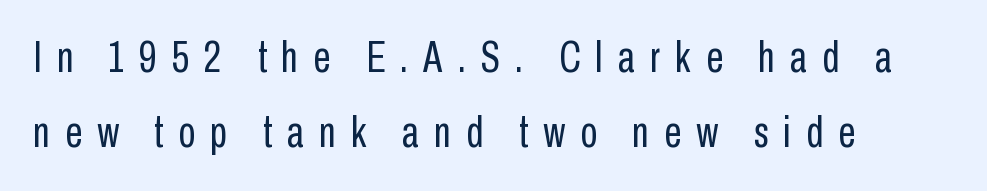
{"serif": "no", "italic": "no", "bold": "no", "weight": "regular", "width": "condensed", "stroke_contrast": "low", "x_height": "medium", "monospaced": "no", "underline": "no", "align": "left", "line_spacing_ratio": 1.71, "letter_spacing": "wide", "letter_spacing_em": 0.34, "glyph_px": 44}
